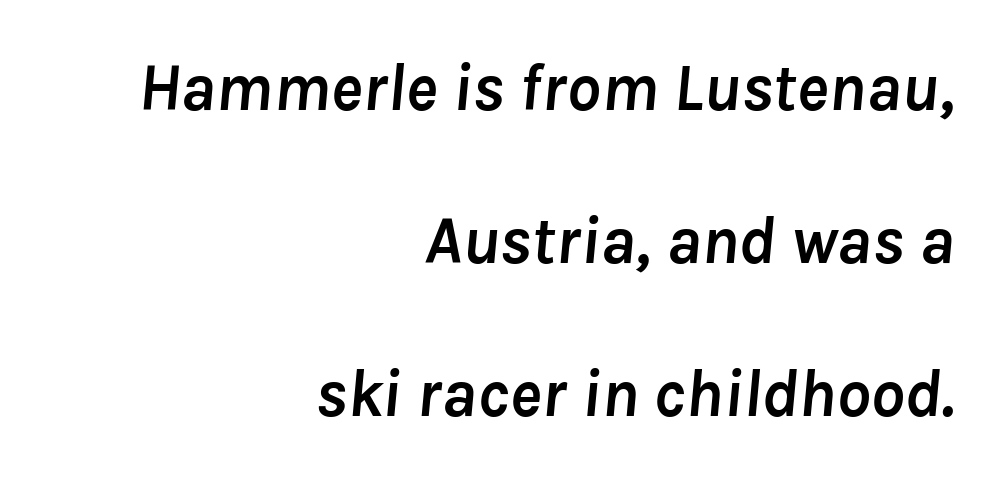
{"italic": "yes", "lean": "right", "slant_degrees": 8, "bold": "yes", "weight": "semibold", "width": "normal", "stroke_contrast": "low", "x_height": "medium", "monospaced": "no", "underline": "no", "align": "right", "line_spacing": "loose", "line_spacing_ratio": 2.28, "letter_spacing": "normal", "letter_spacing_em": 0.0, "glyph_px": 67}
